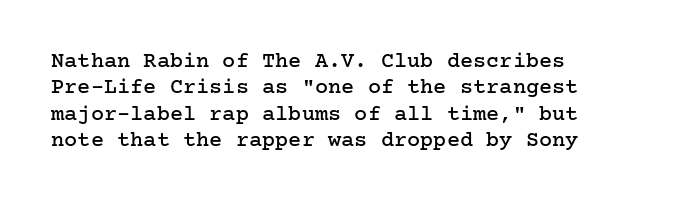
{"italic": "no", "underline": "no", "align": "left", "line_spacing_ratio": 1.2, "letter_spacing": "normal", "letter_spacing_em": 0.0, "glyph_px": 22}
